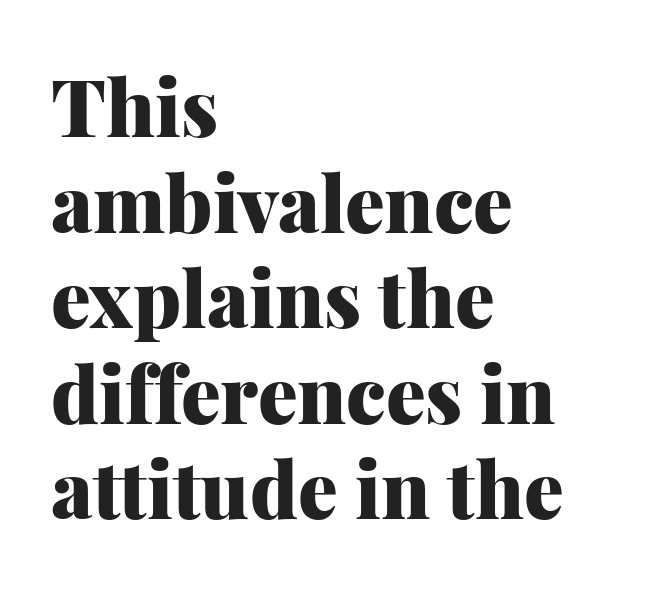
Q: Is the text bold? A: Yes.
Q: Is the text italic (slanted)? A: No, it is upright.
Q: Is the typeface a serif or a sans-serif typeface? A: Serif.
Q: Is the text underlined? A: No.
Q: How is the paragraph aligned? A: Left-aligned.
Q: Is the spacing between letters normal or unusually wide? A: Normal.
Q: Width (condensed, normal, or wide)? A: Normal.
Q: Stroke contrast? A: Medium.
Q: x-height? A: Medium.
Q: Monospaced? A: No.
